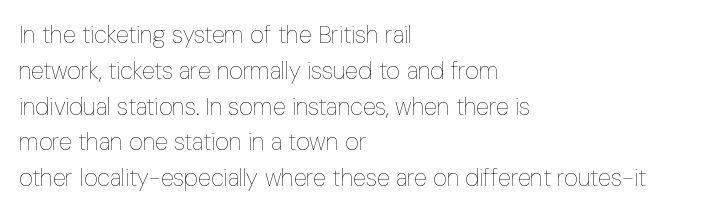
The setting favours the left margin, as ordinary paragraphs usually do. Upright lettering throughout. Letter spacing: default. No chunkiness to these letters — they're not bold.
